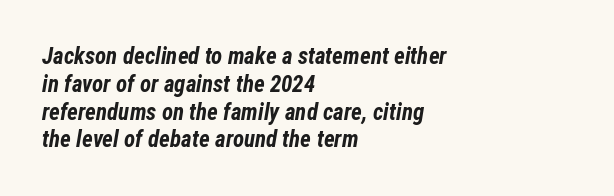
The image shows 23 px bold type, italic (leaning right); set left-aligned, line spacing 1.21x, normal letter spacing, not underlined.
